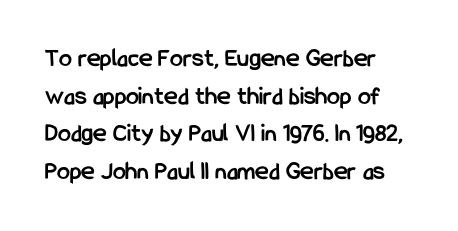
{"italic": "no", "bold": "yes", "underline": "no", "line_spacing": "normal", "line_spacing_ratio": 1.45, "letter_spacing": "normal", "letter_spacing_em": 0.0, "glyph_px": 26}
